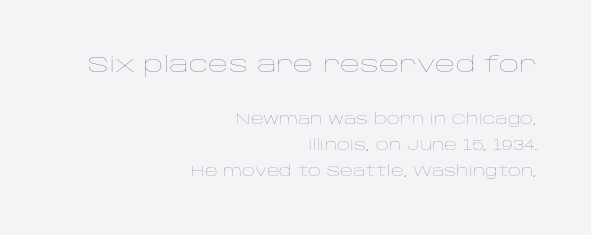
Q: Is the text bold? A: No.
Q: Is the text italic (slanted)? A: No, it is upright.
Q: Is the text underlined? A: No.
Q: How is the paragraph aligned? A: Right-aligned.
Q: Is the spacing between letters normal or unusually wide? A: Normal.
Q: Which block of text is set in a larger size, the first (top) or the second (bottom)? A: The first (top) one.
